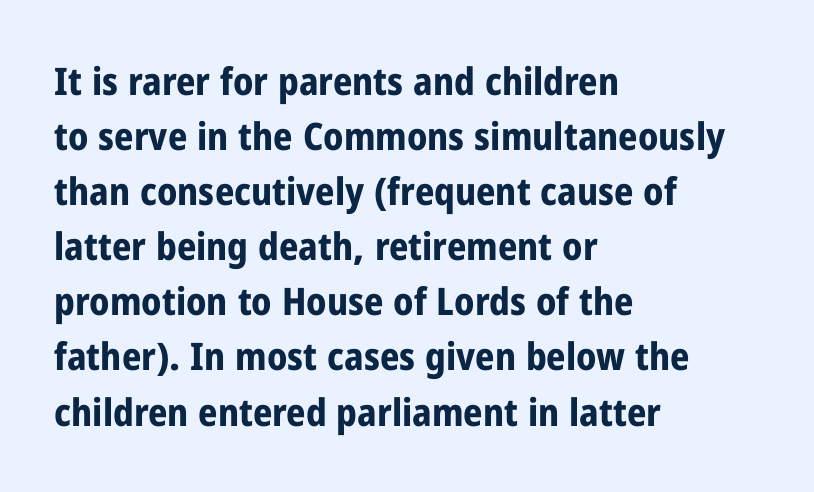
The image shows 38 px bold, condensed sans-serif type, upright; set left-aligned, normal line spacing (1.45x), normal letter spacing, not underlined; low stroke contrast and a medium x-height.
